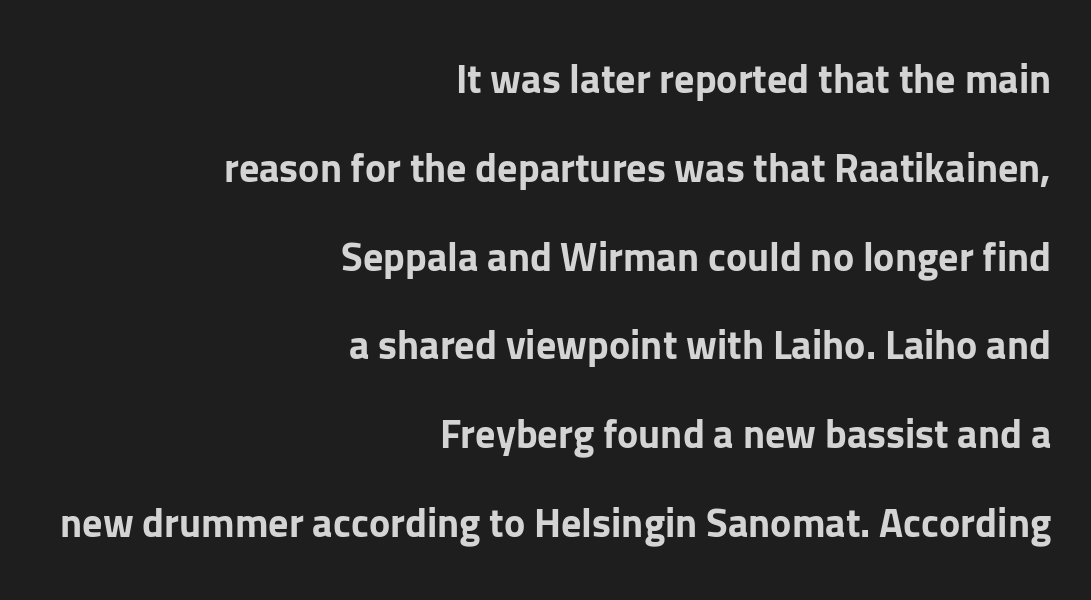
The image shows 40 px bold sans-serif type, upright; set right-aligned, loose line spacing (2.22x), normal letter spacing, not underlined; low stroke contrast and a medium x-height.
